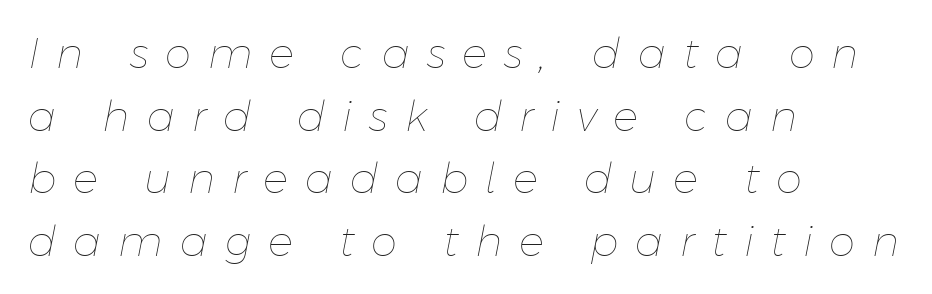
{"italic": "yes", "lean": "right", "slant_degrees": 11, "bold": "no", "weight": "thin", "width": "normal", "stroke_contrast": "low", "x_height": "medium", "monospaced": "no", "underline": "no", "align": "left", "line_spacing": "normal", "line_spacing_ratio": 1.49, "letter_spacing": "wide", "letter_spacing_em": 0.4, "glyph_px": 42}
